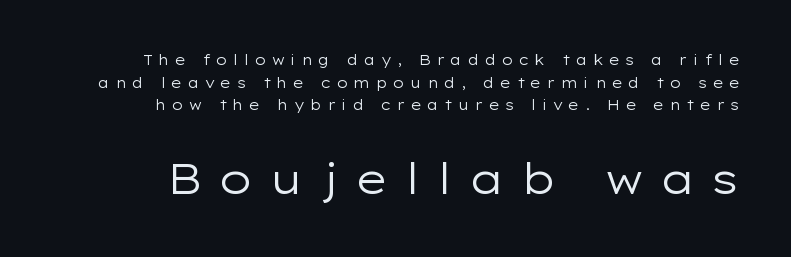
Q: Is the text bold? A: No.
Q: Is the text italic (slanted)? A: No, it is upright.
Q: Is the typeface a serif or a sans-serif typeface? A: Sans-serif.
Q: Is the text underlined? A: No.
Q: How is the paragraph aligned? A: Right-aligned.
Q: Is the spacing between letters normal or unusually wide? A: Unusually wide.
Q: Is the spacing between lines tight, normal or loose? A: Normal.
Q: Which block of text is set in a larger size, the first (top) or the second (bottom)? A: The second (bottom) one.
Q: Width (condensed, normal, or wide)? A: Wide.
Q: Stroke contrast? A: Low.
Q: x-height? A: Medium.
Q: Monospaced? A: No.
